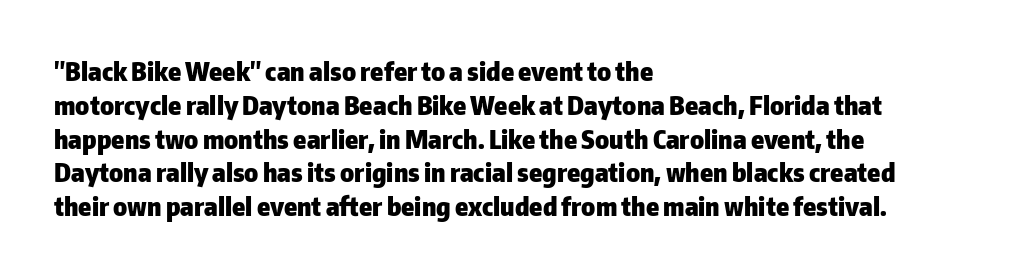
Q: Is the text bold? A: Yes.
Q: Is the text italic (slanted)? A: No, it is upright.
Q: Is the text underlined? A: No.
Q: How is the paragraph aligned? A: Left-aligned.
Q: Is the spacing between letters normal or unusually wide? A: Normal.
Q: Is the spacing between lines tight, normal or loose? A: Normal.
